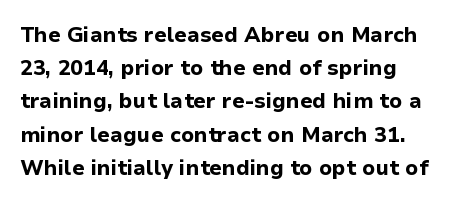
The image shows 21 px bold type, upright; set left-aligned, normal line spacing (1.58x), normal letter spacing, not underlined.
